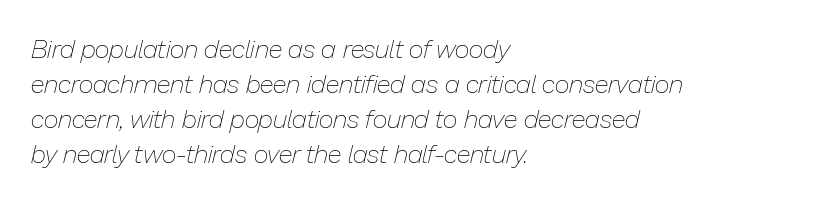
The image shows 26 px text type, italic (leaning right); set left-aligned, normal line spacing (1.34x), normal letter spacing, not underlined.
